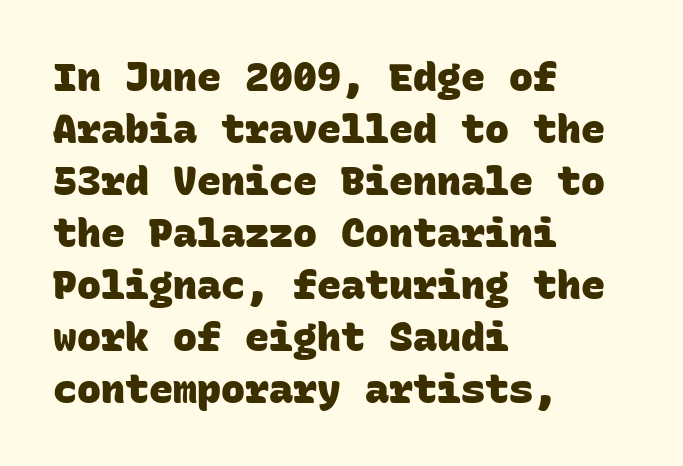
Q: Is the text bold? A: Yes.
Q: Is the typeface a serif or a sans-serif typeface? A: Sans-serif.
Q: Is the text underlined? A: No.
Q: How is the paragraph aligned? A: Left-aligned.
Q: Is the spacing between letters normal or unusually wide? A: Normal.
Q: Is the spacing between lines tight, normal or loose? A: Normal.
Q: Width (condensed, normal, or wide)? A: Normal.
Q: Stroke contrast? A: Low.
Q: x-height? A: Large.
Q: Monospaced? A: Yes.
